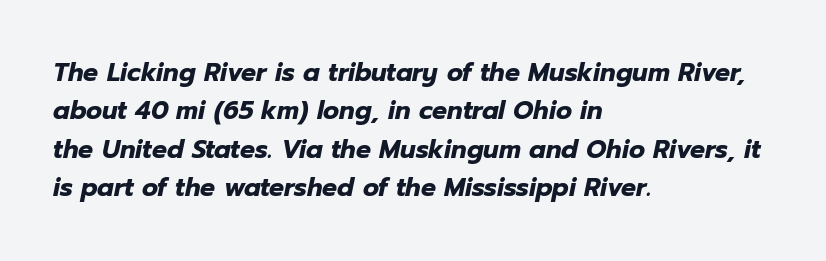
Q: Is the text bold? A: Yes.
Q: Is the text italic (slanted)? A: Yes, it leans right by about 12 degrees.
Q: Is the text underlined? A: No.
Q: How is the paragraph aligned? A: Left-aligned.
Q: Is the spacing between letters normal or unusually wide? A: Normal.
Q: Is the spacing between lines tight, normal or loose? A: Normal.
